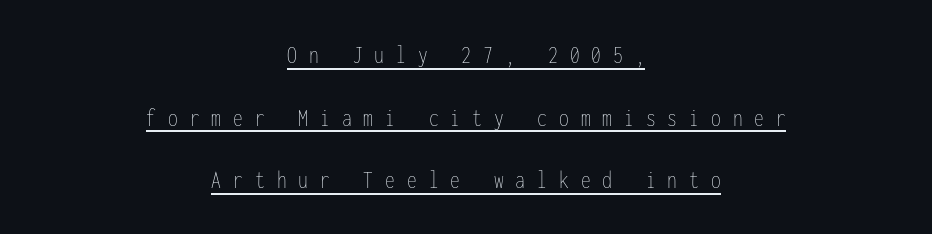
Each stroke keeps to a modest, everyday thickness or less. The passage is arranged like a title page — every line centered. Successive baselines arrive slowly, with a big drop between each. If you drew a line through each stem, it would be perfectly vertical. Substantial extra tracking has been applied to these lines.
